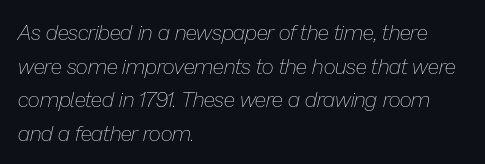
Q: Is the text bold? A: No.
Q: Is the text italic (slanted)? A: Yes, it leans right by about 13 degrees.
Q: Is the text underlined? A: No.
Q: How is the paragraph aligned? A: Left-aligned.
Q: Is the spacing between letters normal or unusually wide? A: Normal.
Q: Is the spacing between lines tight, normal or loose? A: Normal.
